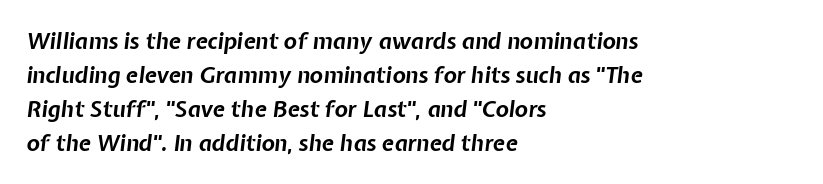
The image shows 22 px bold type, italic (leaning right); set left-aligned, normal line spacing (1.54x), normal letter spacing, not underlined.
